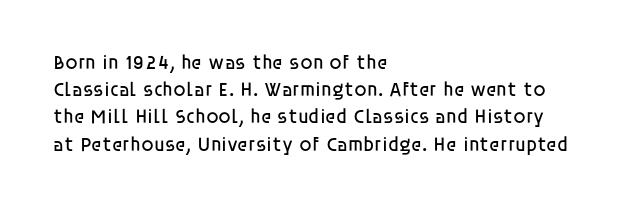
Q: Is the text bold? A: No.
Q: Is the text italic (slanted)? A: No, it is upright.
Q: Is the text underlined? A: No.
Q: How is the paragraph aligned? A: Left-aligned.
Q: Is the spacing between letters normal or unusually wide? A: Normal.
Q: Is the spacing between lines tight, normal or loose? A: Normal.
